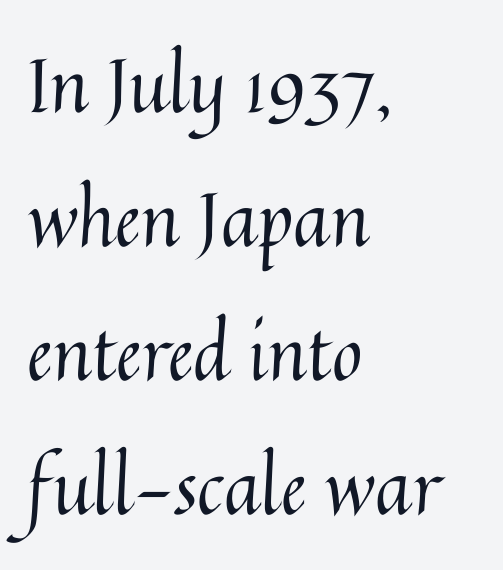
Q: Is the text bold? A: No.
Q: Is the text italic (slanted)? A: Yes.
Q: Is the text underlined? A: No.
Q: How is the paragraph aligned? A: Left-aligned.
Q: Is the spacing between letters normal or unusually wide? A: Normal.
Q: Width (condensed, normal, or wide)? A: Normal.
Q: Stroke contrast? A: Medium.
Q: x-height? A: Medium.
Q: Monospaced? A: No.
